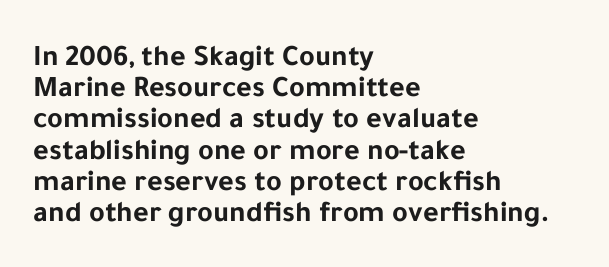
Q: Is the text bold? A: Yes.
Q: Is the text italic (slanted)? A: No, it is upright.
Q: Is the typeface a serif or a sans-serif typeface? A: Sans-serif.
Q: Is the text underlined? A: No.
Q: How is the paragraph aligned? A: Left-aligned.
Q: Is the spacing between letters normal or unusually wide? A: Normal.
Q: Is the spacing between lines tight, normal or loose? A: Tight.
Q: Width (condensed, normal, or wide)? A: Normal.
Q: Stroke contrast? A: Low.
Q: x-height? A: Medium.
Q: Monospaced? A: No.
